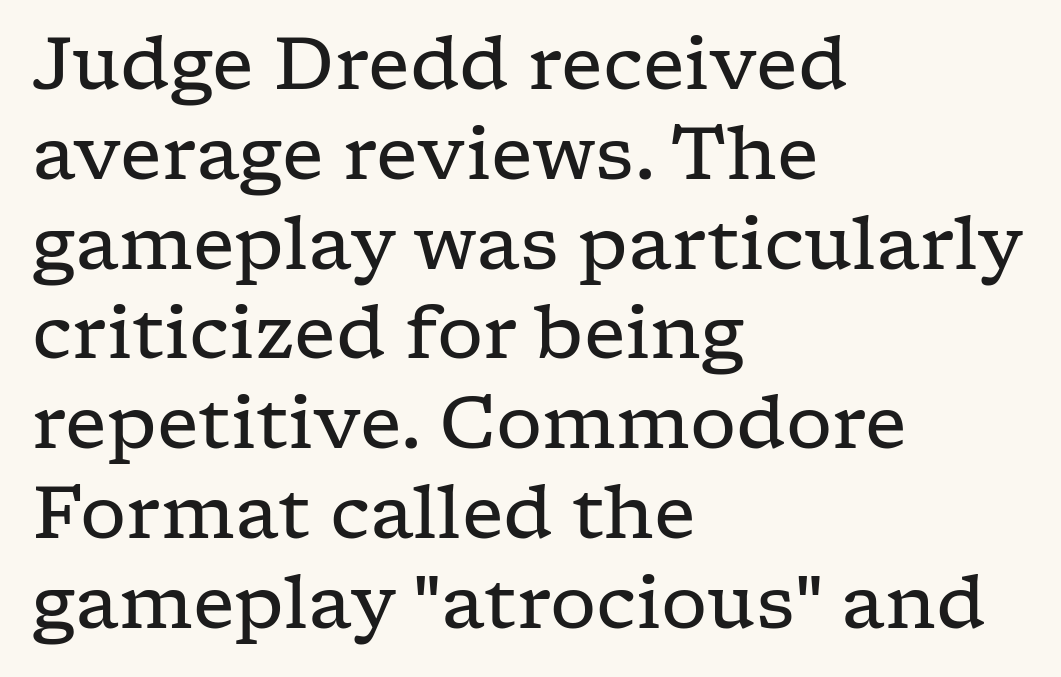
The image shows 73 px regular-weight, wide serif type, upright; set left-aligned, line spacing 1.23x, normal letter spacing, not underlined; low stroke contrast and a medium x-height.
